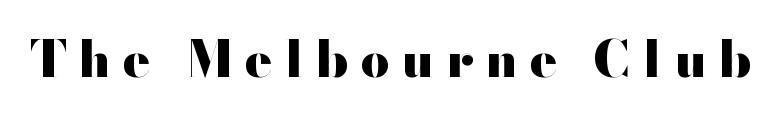
{"serif": "no", "italic": "no", "bold": "yes", "weight": "heavy", "width": "wide", "stroke_contrast": "high", "x_height": "small", "monospaced": "no", "underline": "no", "letter_spacing": "wide", "letter_spacing_em": 0.24, "glyph_px": 50}
